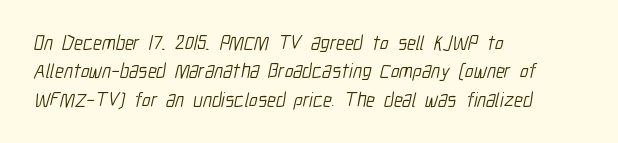
Q: Is the text bold? A: No.
Q: Is the text underlined? A: No.
Q: How is the paragraph aligned? A: Left-aligned.
Q: Is the spacing between letters normal or unusually wide? A: Normal.
Q: Is the spacing between lines tight, normal or loose? A: Normal.
